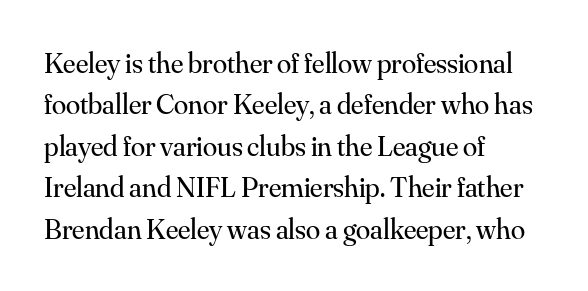
Font category for this specimen: serif. Letter spacing: default. You can tell it's not italic because the verticals are truly vertical. The typesetter chose a ragged-right arrangement here.
